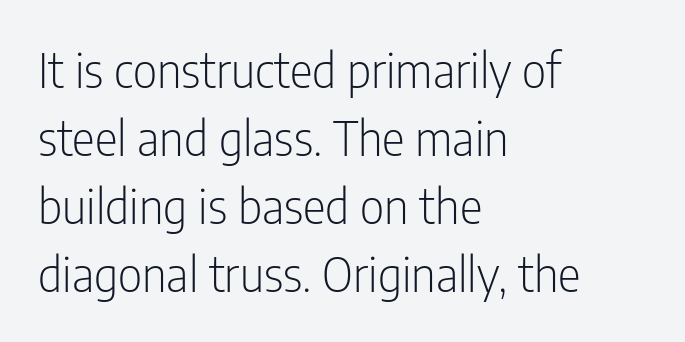
Q: Is the text bold? A: No.
Q: Is the text italic (slanted)? A: No, it is upright.
Q: Is the typeface a serif or a sans-serif typeface? A: Sans-serif.
Q: Is the text underlined? A: No.
Q: How is the paragraph aligned? A: Left-aligned.
Q: Is the spacing between letters normal or unusually wide? A: Normal.
Q: Is the spacing between lines tight, normal or loose? A: Normal.
Q: Width (condensed, normal, or wide)? A: Condensed.
Q: Stroke contrast? A: Low.
Q: x-height? A: Medium.
Q: Monospaced? A: No.
